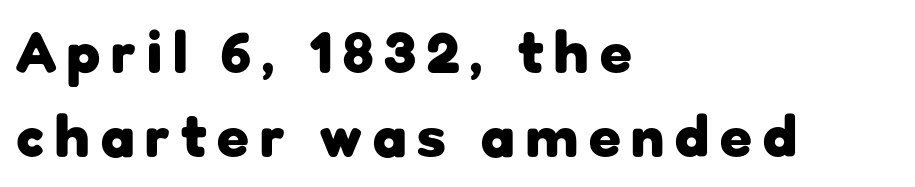
The image shows 58 px heavy sans-serif type, upright; set left-aligned, normal line spacing (1.44x), not underlined; low stroke contrast and a medium x-height.
